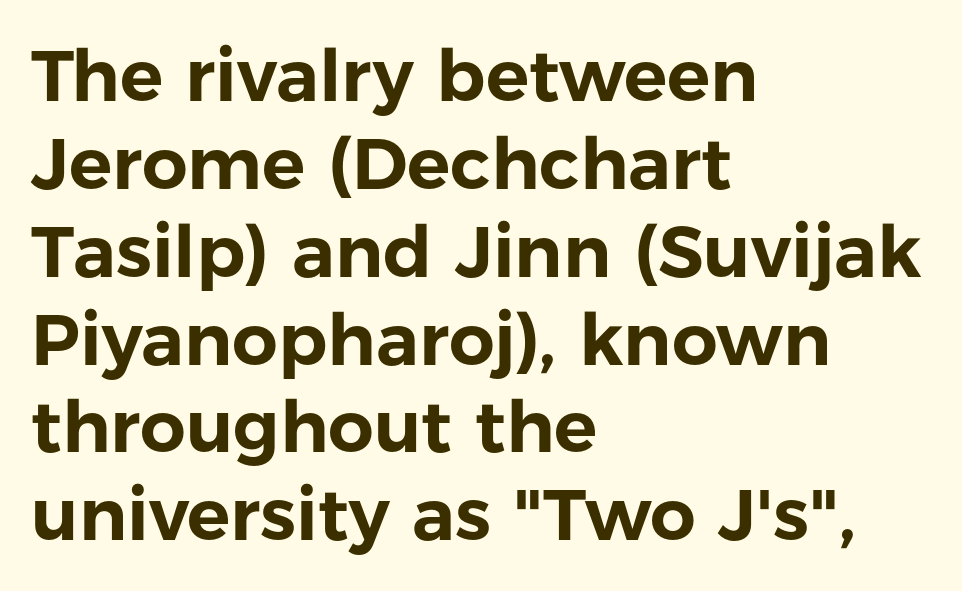
Serifs: no, the terminals of the letterforms are clean. What stands out about the letter spacing? Nothing — it is the standard amount. A bare baseline throughout the passage. A typesetter would call this proportional, since set widths differ per character.
